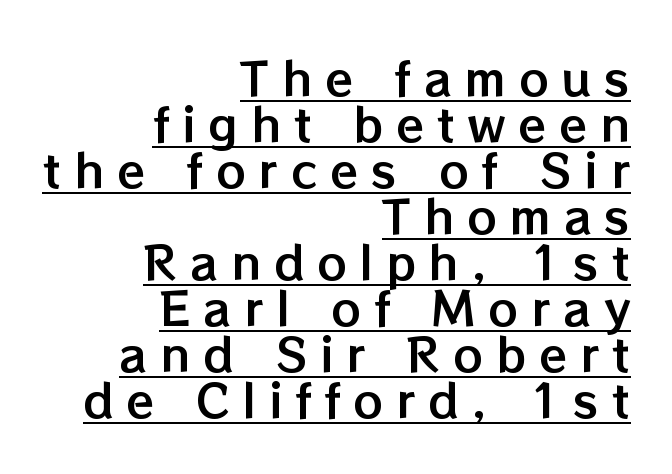
Typeset ragged left — the right edge is the straight one. The lettering stays uniformly vertical, giving the passage a roman look. The tracking reads as deliberately expanded to a designer's eye. Vertically, the passage feels compressed, each row crowding the next. Somebody hit Ctrl+U on this one — the words are underlined. Do the characters align in a grid? No, the font is proportional.
